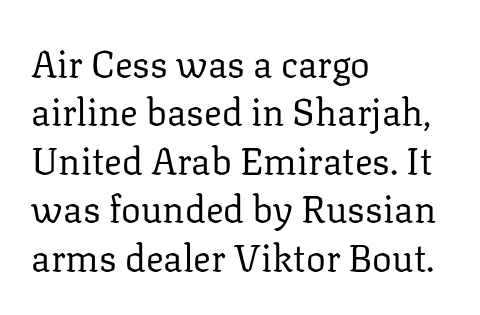
A serif font was chosen for this passage. Each row of text sits above clean, open space. These lines keep a tight, regular rhythm from letter to letter. Summary of vertical rhythm: regular, with standard interline spacing. Short and long lines alike share a common starting point at left. No letter is thick-stroked: the sample isn't bold.
